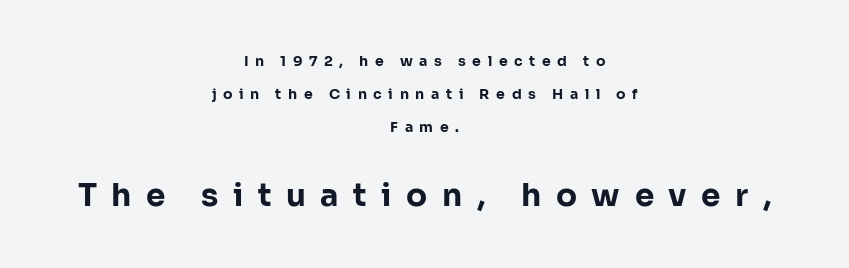
{"serif": "no", "italic": "no", "bold": "yes", "weight": "bold", "width": "normal", "stroke_contrast": "low", "x_height": "medium", "monospaced": "no", "underline": "no", "align": "center", "line_spacing": "loose", "line_spacing_ratio": 2.34, "letter_spacing": "wide", "letter_spacing_em": 0.47, "larger_block": "second", "size_ratio": 2.21, "glyph_px": 31}
